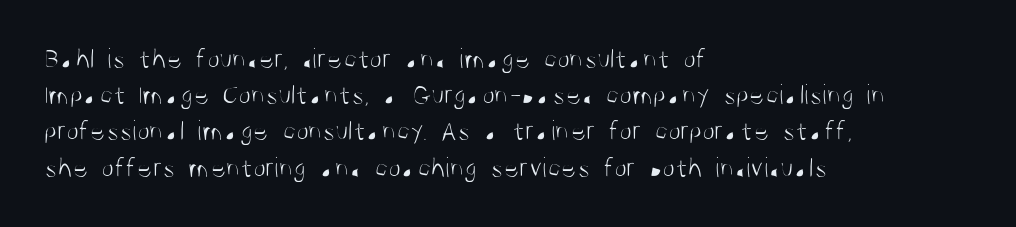
If you measured baseline to baseline, you'd find a middling distance. This is the regular roman posture of the typeface. These lines stack with their left ends in a neat column. Observe the ordinary spacing: letters are neighbours, not strangers. Observe the absence of serifs on each vertical stroke in this sample. The zone under the glyphs is completely vacant.
